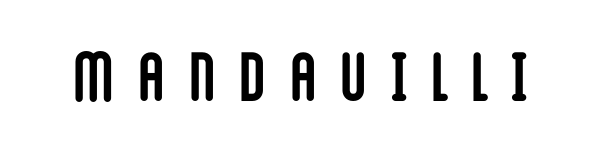
{"serif": "no", "italic": "no", "bold": "yes", "weight": "semibold", "width": "condensed", "stroke_contrast": "low", "x_height": "large", "monospaced": "no", "underline": "no", "letter_spacing": "wide", "letter_spacing_em": 0.38, "glyph_px": 68}
